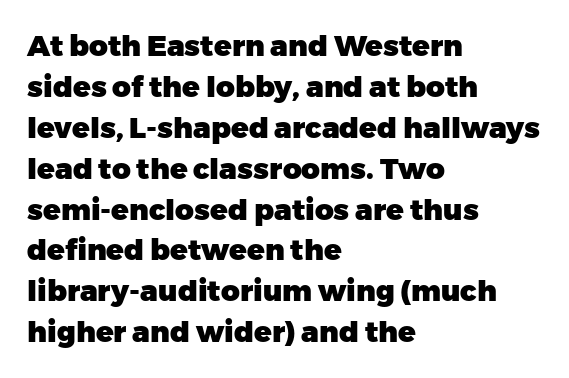
{"serif": "no", "italic": "no", "bold": "yes", "weight": "heavy", "width": "normal", "stroke_contrast": "low", "x_height": "medium", "monospaced": "no", "underline": "no", "align": "left", "line_spacing": "normal", "line_spacing_ratio": 1.41, "letter_spacing": "normal", "letter_spacing_em": 0.0, "glyph_px": 29}
